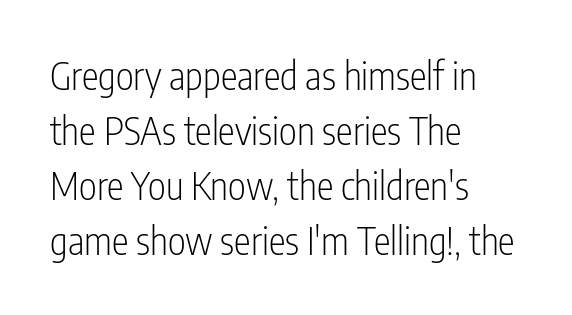
{"serif": "no", "italic": "no", "bold": "no", "weight": "light", "width": "condensed", "stroke_contrast": "low", "x_height": "medium", "monospaced": "no", "underline": "no", "align": "left", "line_spacing": "normal", "line_spacing_ratio": 1.45, "letter_spacing": "normal", "letter_spacing_em": 0.0, "glyph_px": 38}
